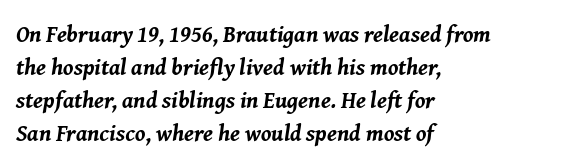
The image shows 23 px bold type, italic (leaning right); set left-aligned, normal line spacing (1.43x), normal letter spacing, not underlined.
